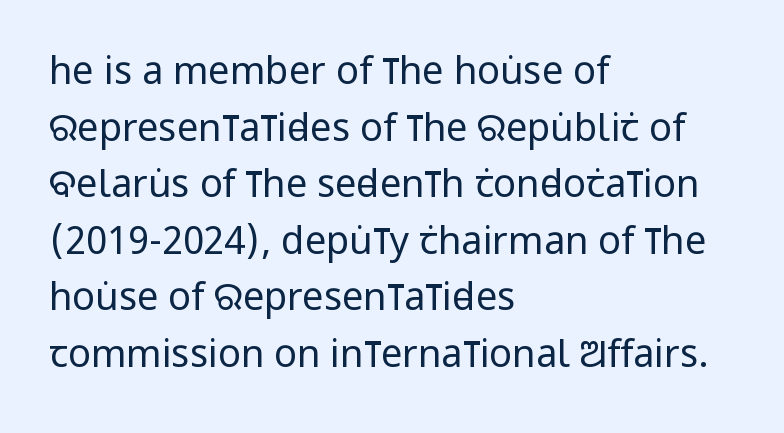
Is the block centered? No — it sits flush against the left margin. A light-to-regular cut is what we see here. If you measured baseline to baseline, you'd find a middling distance. The zone under the glyphs is completely vacant. Here the designer chose a conventional face with non-uniform glyph widths. Stroke terminals: plain, sans-serif.
